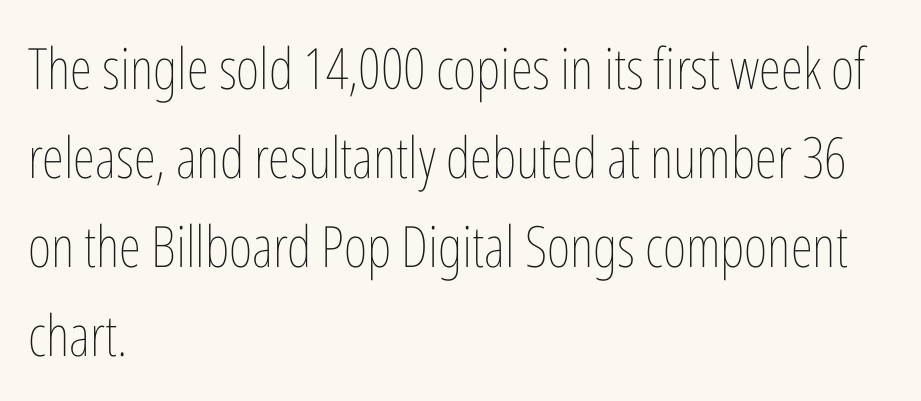
Q: Is the text bold? A: No.
Q: Is the text italic (slanted)? A: No, it is upright.
Q: Is the text underlined? A: No.
Q: How is the paragraph aligned? A: Left-aligned.
Q: Is the spacing between letters normal or unusually wide? A: Normal.
Q: Is the spacing between lines tight, normal or loose? A: Normal.
Q: Width (condensed, normal, or wide)? A: Condensed.
Q: Stroke contrast? A: Low.
Q: x-height? A: Medium.
Q: Monospaced? A: No.
